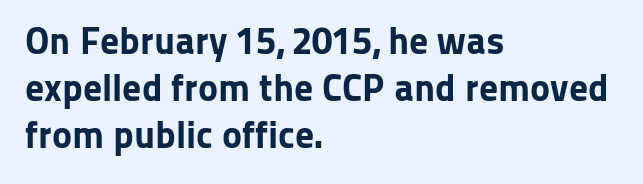
The image shows 38 px bold sans-serif type, upright; set left-aligned, line spacing 1.24x, normal letter spacing, not underlined; low stroke contrast and a medium x-height.
